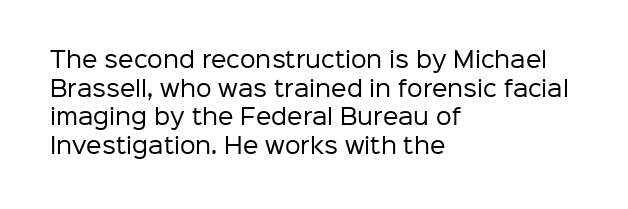
Check the space under the baseline: it is left empty. Characters follow at the spacing the type designer built in. These glyphs show unthickened strokes, regular width or finer. This is the regular roman posture of the typeface. A typesetter would call this leading conventional body-copy spacing. The compositor pushed each line to the left boundary.
